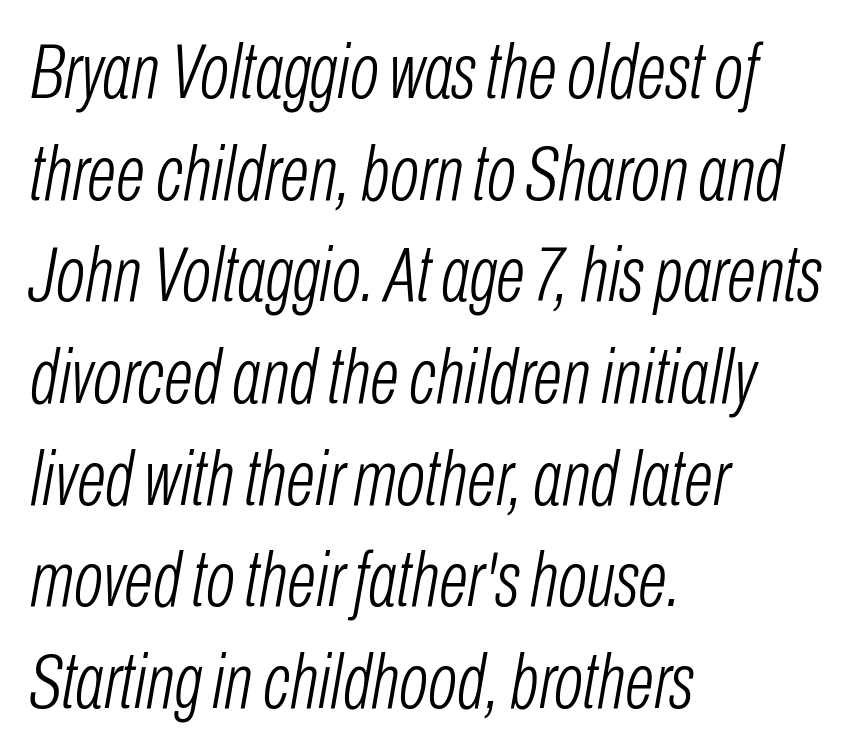
Q: Is the text bold? A: No.
Q: Is the text italic (slanted)? A: Yes, it leans right by about 10 degrees.
Q: Is the text underlined? A: No.
Q: How is the paragraph aligned? A: Left-aligned.
Q: Is the spacing between letters normal or unusually wide? A: Normal.
Q: Is the spacing between lines tight, normal or loose? A: Normal.
Q: Width (condensed, normal, or wide)? A: Condensed.
Q: Stroke contrast? A: Low.
Q: x-height? A: Medium.
Q: Monospaced? A: No.
